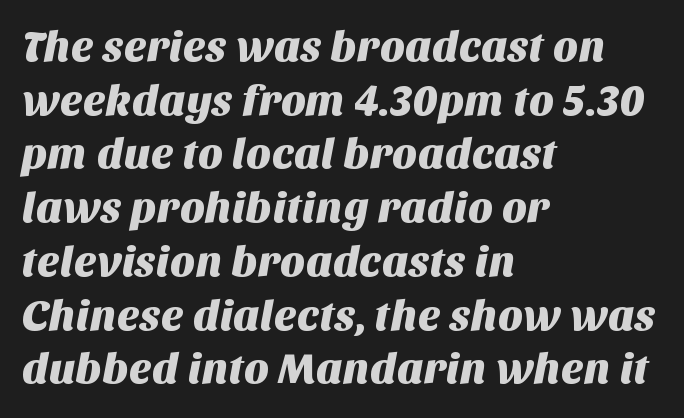
The face used here is proportionally spaced, like ordinary book or web type. Spacing between characters is what you'd get straight out of the box. A typesetter would label this face a sans. The typesetter chose a ragged-right arrangement here.
